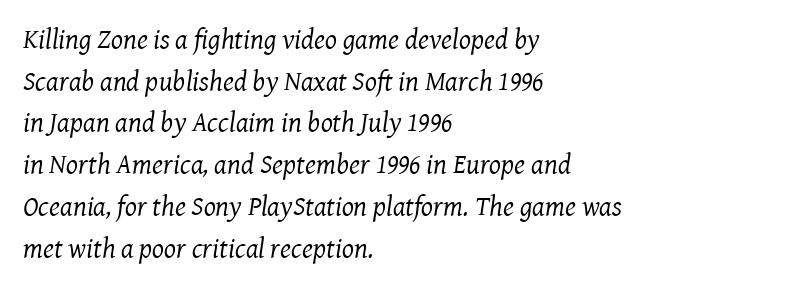
The image shows 28 px regular-weight serif type, italic (leaning right); set left-aligned, normal line spacing (1.49x), normal letter spacing, not underlined; medium stroke contrast and a medium x-height.
